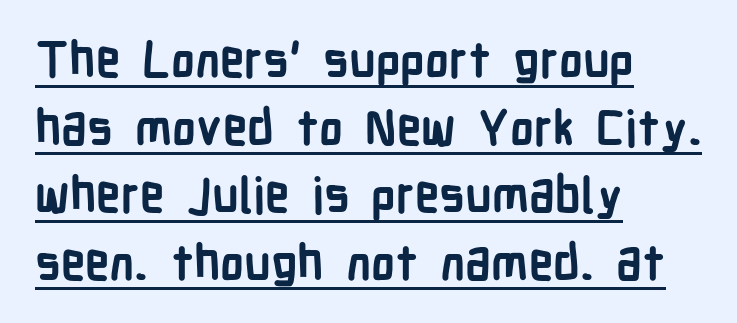
{"serif": "no", "italic": "no", "bold": "yes", "weight": "semibold", "width": "condensed", "stroke_contrast": "low", "x_height": "medium", "monospaced": "no", "underline": "yes", "align": "left", "line_spacing": "normal", "line_spacing_ratio": 1.38, "letter_spacing": "normal", "letter_spacing_em": 0.0, "glyph_px": 49}
